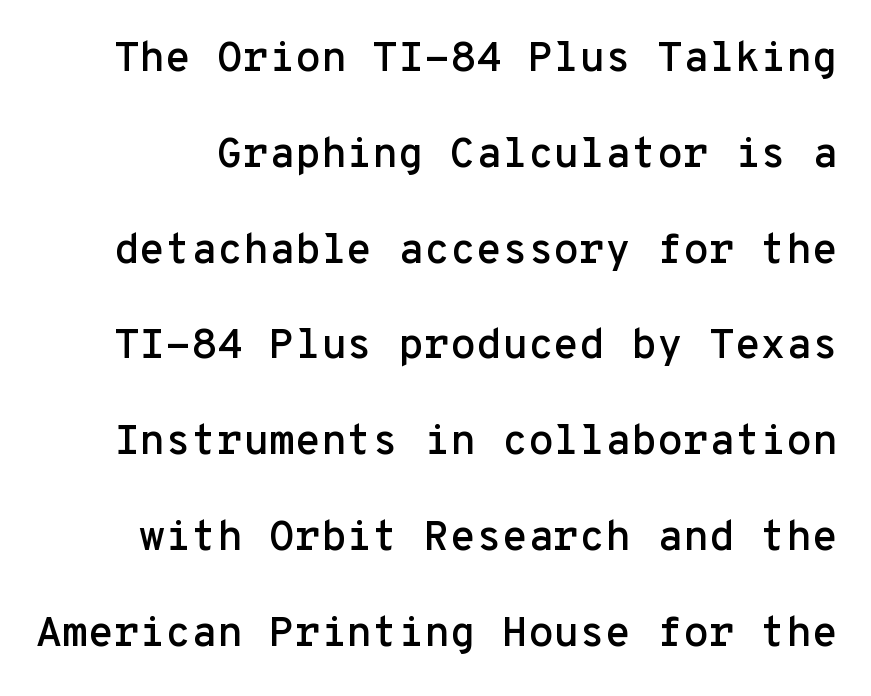
Q: Is the text italic (slanted)? A: No, it is upright.
Q: Is the typeface a serif or a sans-serif typeface? A: Sans-serif.
Q: Is the text underlined? A: No.
Q: Is the spacing between letters normal or unusually wide? A: Normal.
Q: Is the spacing between lines tight, normal or loose? A: Loose.
Q: Width (condensed, normal, or wide)? A: Normal.
Q: Stroke contrast? A: Low.
Q: x-height? A: Medium.
Q: Monospaced? A: Yes.
